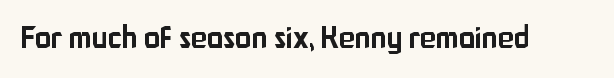
Q: Is the text italic (slanted)? A: No, it is upright.
Q: Is the typeface a serif or a sans-serif typeface? A: Sans-serif.
Q: Is the text underlined? A: No.
Q: Is the spacing between letters normal or unusually wide? A: Normal.
Q: Width (condensed, normal, or wide)? A: Normal.
Q: Stroke contrast? A: Low.
Q: x-height? A: Medium.
Q: Monospaced? A: No.
